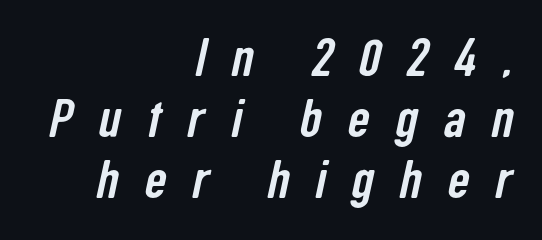
{"serif": "no", "width": "condensed", "stroke_contrast": "low", "x_height": "medium", "monospaced": "no", "underline": "no", "align": "right", "line_spacing": "tight", "line_spacing_ratio": 1.13, "letter_spacing": "wide", "letter_spacing_em": 0.48, "glyph_px": 54}
